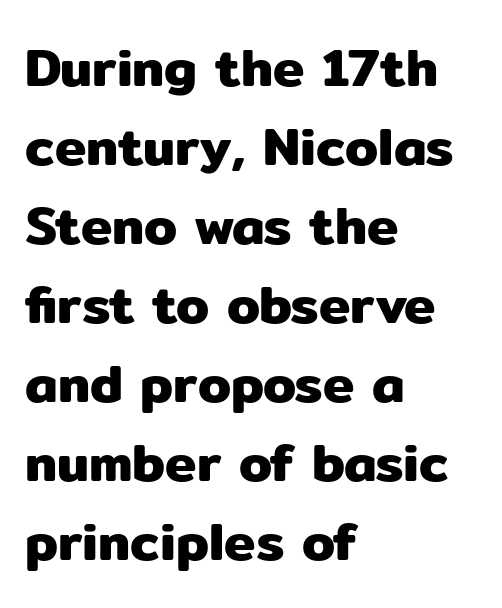
Type style note: lacks serifs. No extra tracking has been applied to these lines. Spacing verdict: proportional, widths tailored to each character. This sample keeps an unexceptional amount of space between lines. Just letters on the line, the space beneath them empty. A student would call this left alignment; a typographer would say flush left, rag right.
